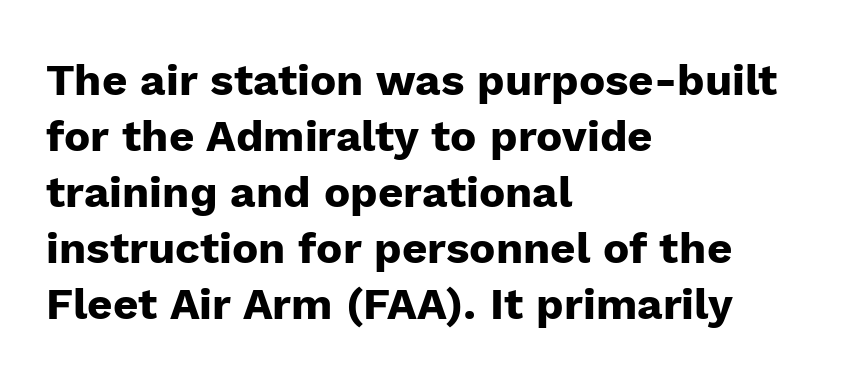
Q: Is the text bold? A: Yes.
Q: Is the text italic (slanted)? A: No, it is upright.
Q: Is the typeface a serif or a sans-serif typeface? A: Sans-serif.
Q: Is the text underlined? A: No.
Q: How is the paragraph aligned? A: Left-aligned.
Q: Is the spacing between letters normal or unusually wide? A: Normal.
Q: Is the spacing between lines tight, normal or loose? A: Normal.
Q: Width (condensed, normal, or wide)? A: Normal.
Q: Stroke contrast? A: Low.
Q: x-height? A: Medium.
Q: Monospaced? A: No.
